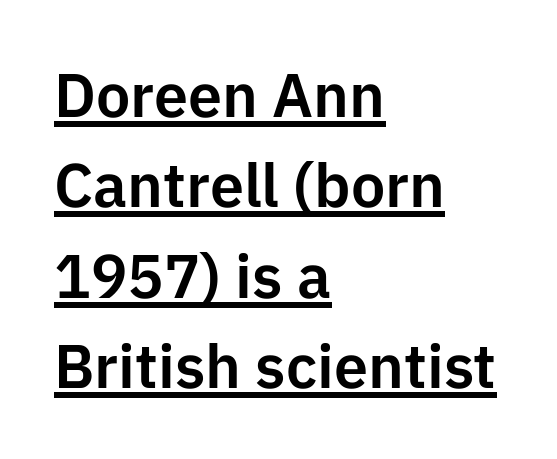
If you measured baseline to baseline, you'd find a middling distance. The passage is arranged the way most books set body copy — flush left. Classification — sans serif. Observe the ordinary spacing: letters are neighbours, not strangers. Posture: straight, roman, zero tilt.
